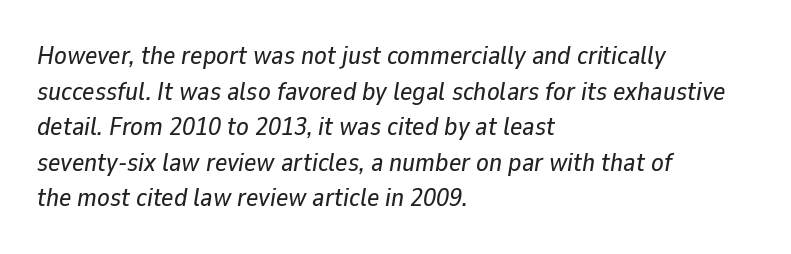
The image shows 26 px text type, italic (leaning right); set left-aligned, normal line spacing (1.37x), normal letter spacing, not underlined.
